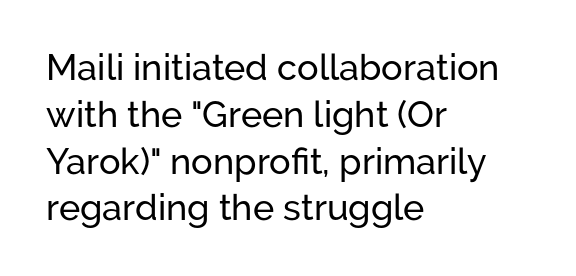
The image shows 36 px sans-serif type, upright; set left-aligned, normal line spacing (1.3x), normal letter spacing, not underlined; low stroke contrast and a medium x-height.
